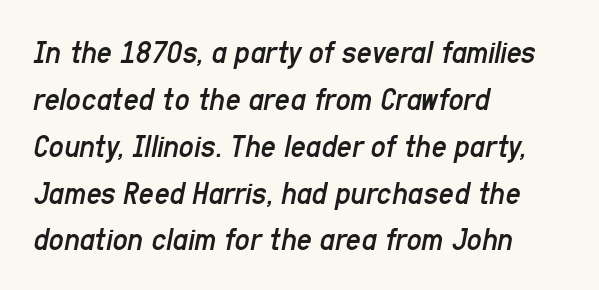
{"italic": "yes", "lean": "right", "slant_degrees": 11, "bold": "no", "weight": "regular", "width": "condensed", "stroke_contrast": "low", "x_height": "medium", "monospaced": "no", "underline": "no", "align": "left", "line_spacing": "normal", "line_spacing_ratio": 1.42, "letter_spacing": "normal", "letter_spacing_em": 0.0, "glyph_px": 33}
